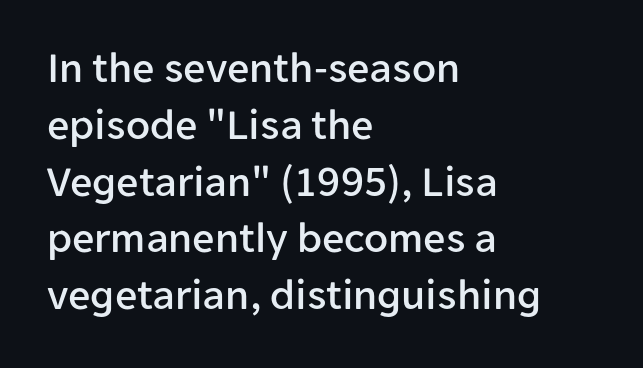
The image shows 44 px sans-serif type, upright; set left-aligned, normal line spacing (1.29x), normal letter spacing, not underlined; low stroke contrast and a medium x-height.
